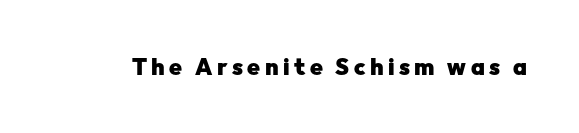
The image shows 23 px bold type, upright; set not underlined.
